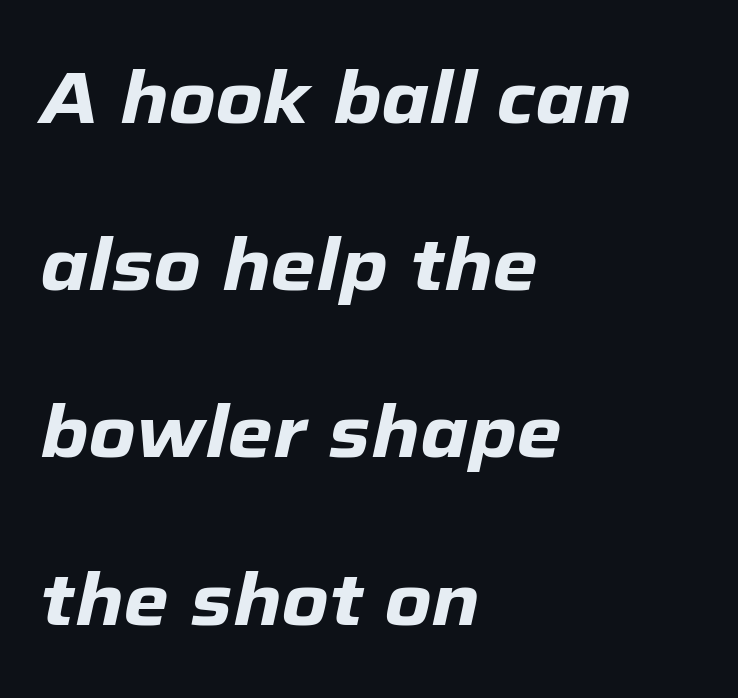
{"italic": "yes", "lean": "right", "slant_degrees": 12, "bold": "yes", "weight": "heavy", "width": "normal", "stroke_contrast": "low", "x_height": "medium", "monospaced": "no", "underline": "no", "align": "left", "line_spacing": "loose", "line_spacing_ratio": 2.29, "letter_spacing": "normal", "letter_spacing_em": 0.0, "glyph_px": 73}
